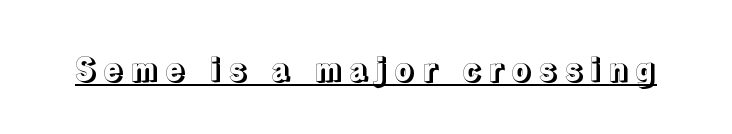
Q: Is the text italic (slanted)? A: No, it is upright.
Q: Is the text underlined? A: Yes.
Q: Is the spacing between letters normal or unusually wide? A: Unusually wide.
Q: Width (condensed, normal, or wide)? A: Normal.
Q: x-height? A: Medium.
Q: Monospaced? A: No.
